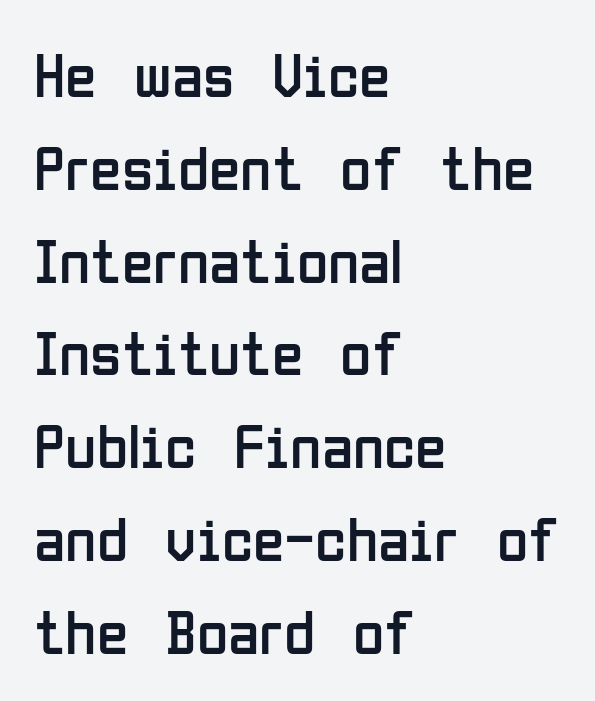
The image shows 64 px regular-weight, condensed sans-serif type, upright; set left-aligned, normal line spacing (1.45x), normal letter spacing, not underlined; low stroke contrast and a medium x-height.
